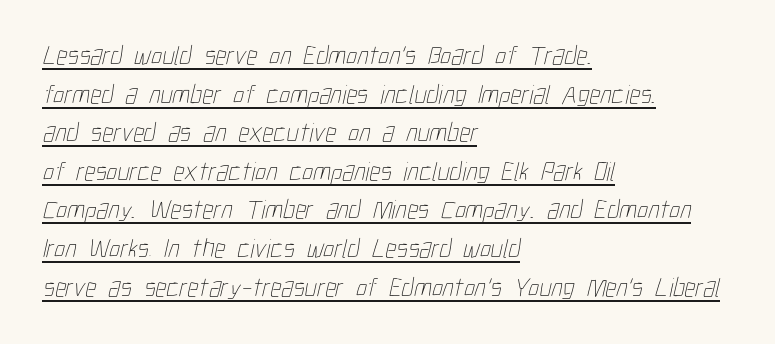
{"bold": "no", "underline": "yes", "align": "left", "line_spacing": "normal", "line_spacing_ratio": 1.43, "letter_spacing": "normal", "letter_spacing_em": 0.0, "glyph_px": 27}
